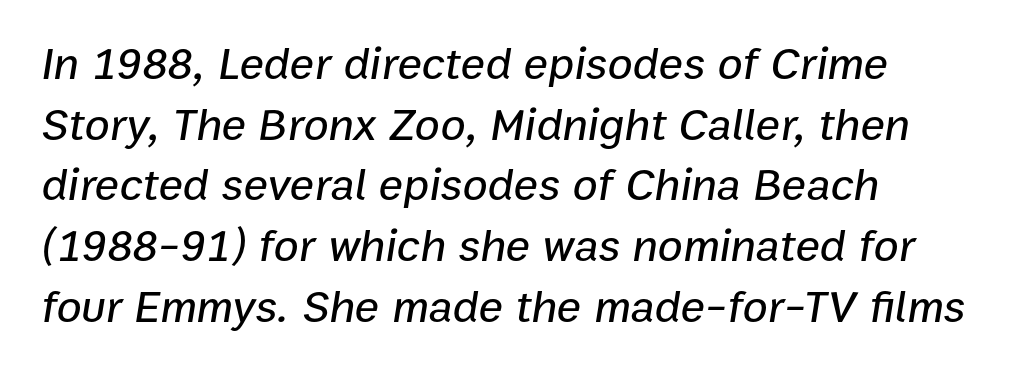
The image shows 46 px text type, italic (leaning right); set left-aligned, normal line spacing (1.32x), normal letter spacing, not underlined; low stroke contrast and a medium x-height.
